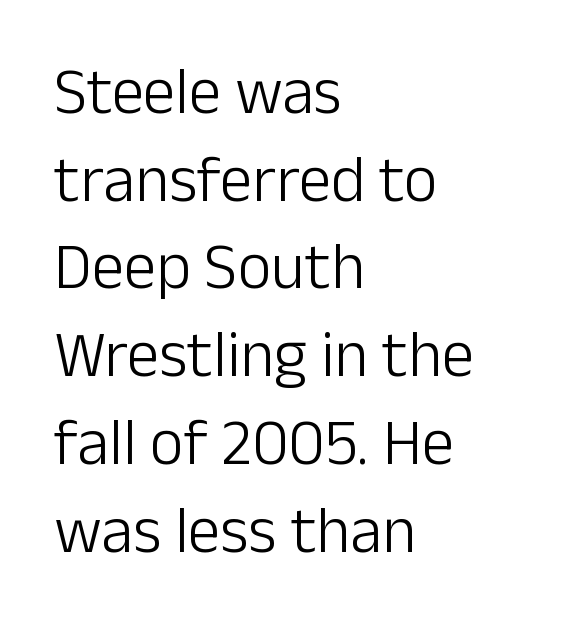
Q: Is the text bold? A: No.
Q: Is the text italic (slanted)? A: No, it is upright.
Q: Is the typeface a serif or a sans-serif typeface? A: Sans-serif.
Q: Is the text underlined? A: No.
Q: How is the paragraph aligned? A: Left-aligned.
Q: Is the spacing between letters normal or unusually wide? A: Normal.
Q: Is the spacing between lines tight, normal or loose? A: Normal.
Q: Width (condensed, normal, or wide)? A: Normal.
Q: Stroke contrast? A: Low.
Q: x-height? A: Medium.
Q: Monospaced? A: No.
